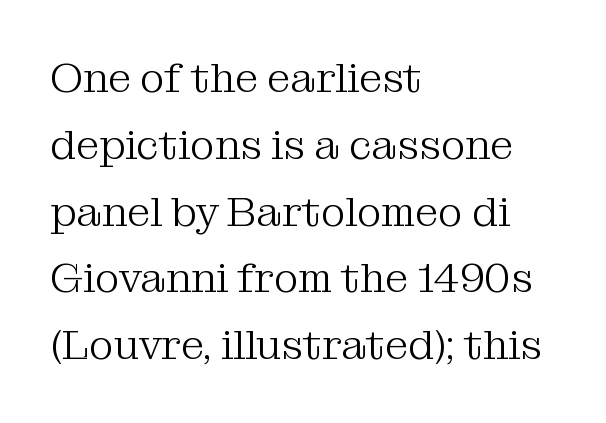
The image shows 42 px light serif type, upright; set left-aligned, normal line spacing (1.59x), normal letter spacing, not underlined; medium stroke contrast and a medium x-height.
